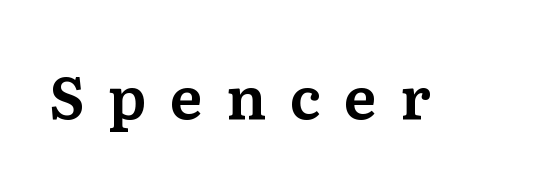
{"serif": "yes", "italic": "no", "width": "normal", "stroke_contrast": "medium", "x_height": "medium", "monospaced": "no", "underline": "no", "letter_spacing": "wide", "letter_spacing_em": 0.4, "glyph_px": 59}
